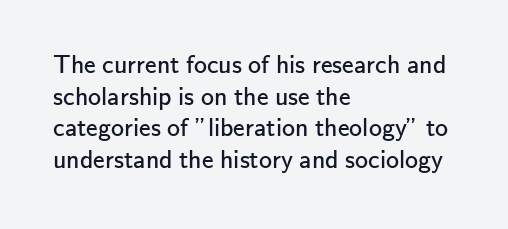
The image shows 26 px text type, upright; set left-aligned, line spacing 1.22x, normal letter spacing, not underlined.
